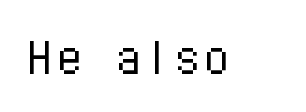
{"serif": "no", "italic": "no", "bold": "no", "weight": "light", "width": "normal", "stroke_contrast": "low", "x_height": "medium", "monospaced": "yes", "underline": "no", "letter_spacing": "normal", "letter_spacing_em": 0.0, "glyph_px": 59}
